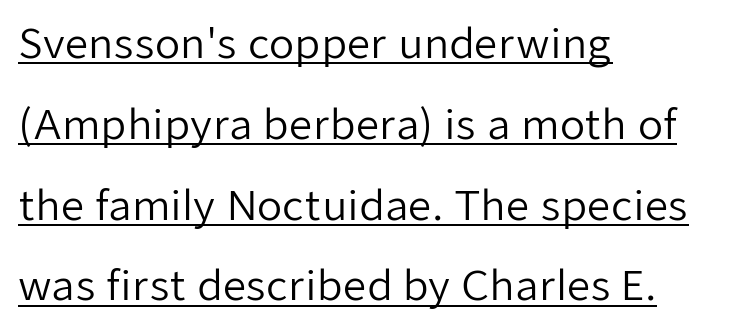
Q: Is the text bold? A: No.
Q: Is the text italic (slanted)? A: No, it is upright.
Q: Is the typeface a serif or a sans-serif typeface? A: Sans-serif.
Q: Is the text underlined? A: Yes.
Q: How is the paragraph aligned? A: Left-aligned.
Q: Is the spacing between letters normal or unusually wide? A: Normal.
Q: Is the spacing between lines tight, normal or loose? A: Loose.
Q: Width (condensed, normal, or wide)? A: Normal.
Q: Stroke contrast? A: Low.
Q: x-height? A: Medium.
Q: Monospaced? A: No.
